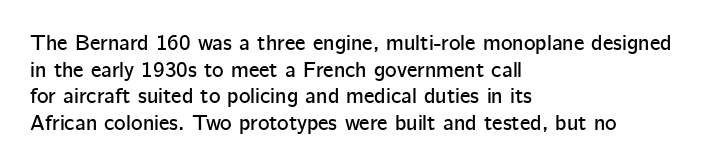
Q: Is the text italic (slanted)? A: No, it is upright.
Q: Is the text underlined? A: No.
Q: How is the paragraph aligned? A: Left-aligned.
Q: Is the spacing between letters normal or unusually wide? A: Normal.
